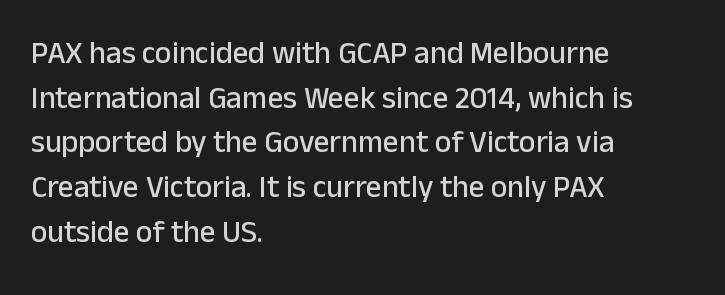
Each word holds together tightly as a unit, with standard inter-letter gaps. The face used here is proportionally spaced, like ordinary book or web type. The typesetter chose a ragged-right arrangement here. The designer left line spacing at the default. Type without underlining.
